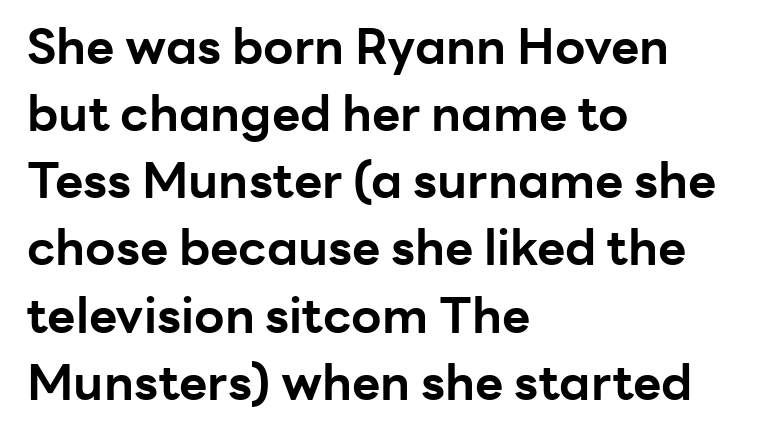
The image shows 49 px bold sans-serif type, upright; set left-aligned, normal line spacing (1.37x), normal letter spacing, not underlined; low stroke contrast and a medium x-height.
